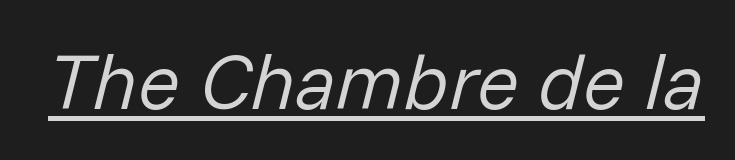
The face used here is proportionally spaced, like ordinary book or web type. No extra tracking has been applied to these lines. Heft: none added — not bold. Quick note: underline on.
